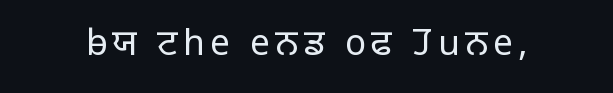
The font is comparable to plain body text, perhaps lighter. Descenders hang freely into open space. The text was rendered using a sans face with plain stroke endings. Character widths vary here, with narrow letters taking less room than wide ones.
